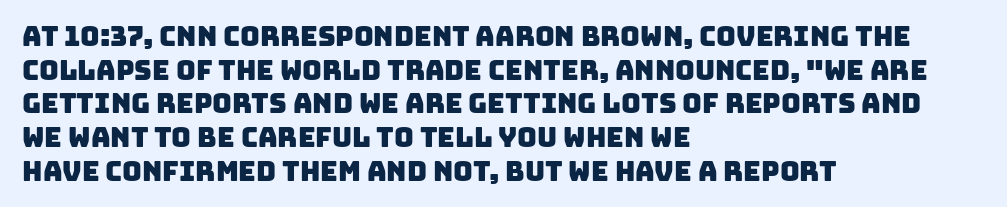
The image shows 27 px text type; set left-aligned, normal line spacing (1.25x), normal letter spacing, not underlined.
